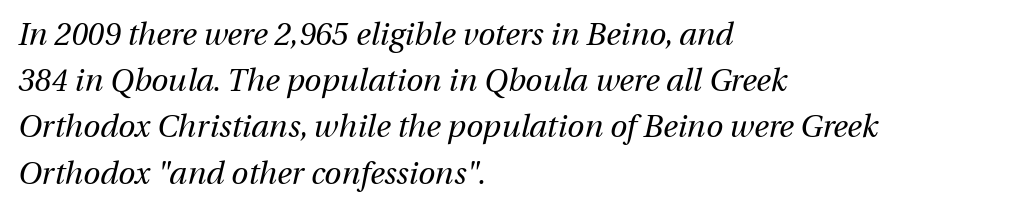
Q: Is the text bold? A: No.
Q: Is the text italic (slanted)? A: Yes, it leans right by about 12 degrees.
Q: Is the text underlined? A: No.
Q: How is the paragraph aligned? A: Left-aligned.
Q: Is the spacing between letters normal or unusually wide? A: Normal.
Q: Is the spacing between lines tight, normal or loose? A: Normal.
Q: Width (condensed, normal, or wide)? A: Normal.
Q: Stroke contrast? A: Medium.
Q: x-height? A: Medium.
Q: Monospaced? A: No.
